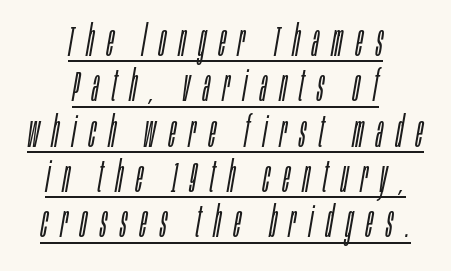
Emphasis-style slanted type is in use. The specimen includes a rule beneath the text block's lines. There is plenty of visible air inserted between adjacent glyphs. The paragraph has two soft edges and a firm central axis. Heft: none added — not bold. Here the designer chose a conventional face with non-uniform glyph widths.
